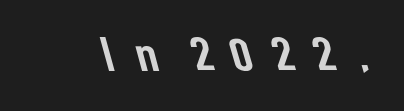
Q: Is the typeface a serif or a sans-serif typeface? A: Sans-serif.
Q: Is the text underlined? A: No.
Q: Is the spacing between letters normal or unusually wide? A: Unusually wide.
Q: Width (condensed, normal, or wide)? A: Normal.
Q: Stroke contrast? A: Low.
Q: x-height? A: Medium.
Q: Monospaced? A: No.
